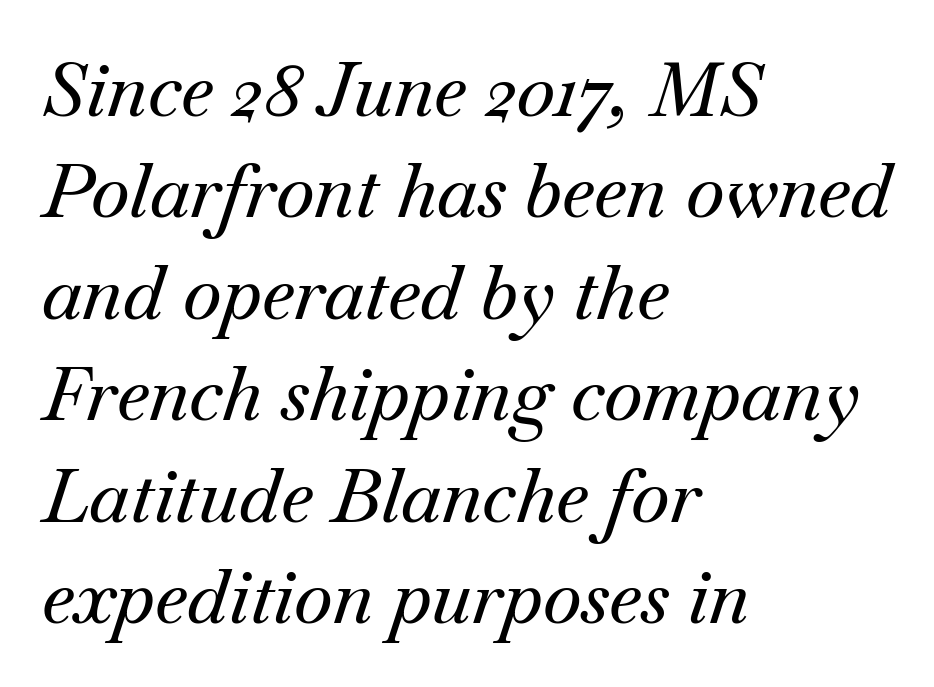
Serif or sans? Serif — the stroke terminals have little feet. Is the type slanted? Yes — the strokes lean at a clear angle. The vertical gap from one line to the next is medium. No extra tracking has been applied to these lines.
